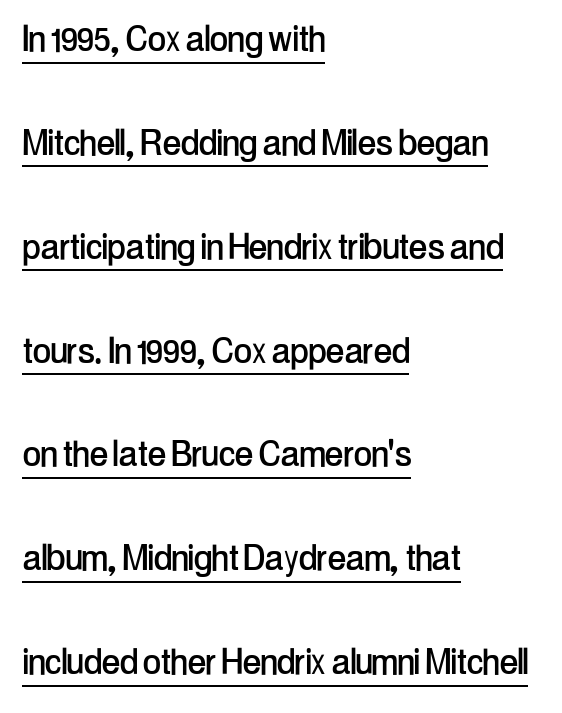
{"serif": "no", "italic": "no", "width": "condensed", "stroke_contrast": "low", "x_height": "medium", "monospaced": "no", "underline": "yes", "align": "left", "line_spacing": "loose", "line_spacing_ratio": 2.36, "letter_spacing": "normal", "letter_spacing_em": 0.0, "glyph_px": 44}
